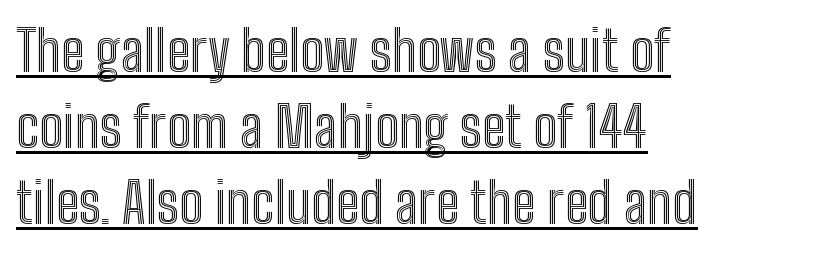
Q: Is the text italic (slanted)? A: No, it is upright.
Q: Is the text underlined? A: Yes.
Q: How is the paragraph aligned? A: Left-aligned.
Q: Is the spacing between letters normal or unusually wide? A: Normal.
Q: Is the spacing between lines tight, normal or loose? A: Normal.
Q: Width (condensed, normal, or wide)? A: Condensed.
Q: x-height? A: Medium.
Q: Monospaced? A: No.
